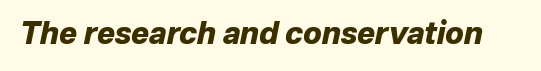
Q: Is the text bold? A: Yes.
Q: Is the text italic (slanted)? A: Yes, it leans right by about 12 degrees.
Q: Is the text underlined? A: No.
Q: Is the spacing between letters normal or unusually wide? A: Normal.
Q: Width (condensed, normal, or wide)? A: Normal.
Q: Stroke contrast? A: Low.
Q: x-height? A: Medium.
Q: Monospaced? A: No.
